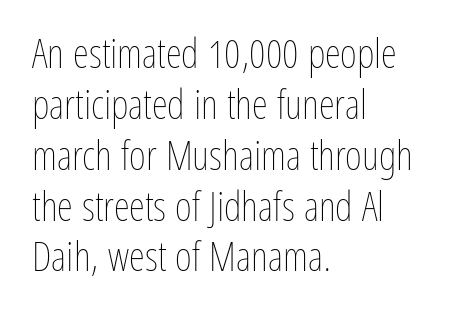
Q: Is the text bold? A: No.
Q: Is the text italic (slanted)? A: No, it is upright.
Q: Is the text underlined? A: No.
Q: How is the paragraph aligned? A: Left-aligned.
Q: Is the spacing between letters normal or unusually wide? A: Normal.
Q: Width (condensed, normal, or wide)? A: Condensed.
Q: Stroke contrast? A: Low.
Q: x-height? A: Medium.
Q: Monospaced? A: No.
